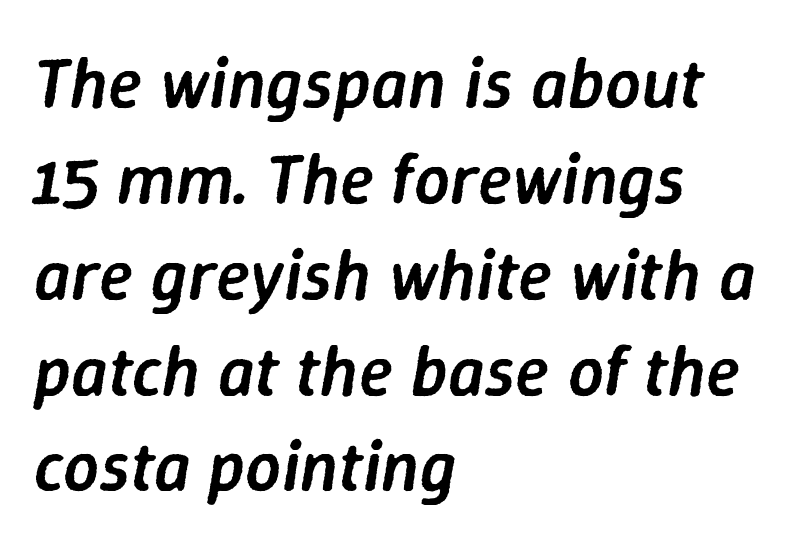
{"italic": "yes", "lean": "right", "slant_degrees": 9, "bold": "semi", "weight": "semibold", "width": "normal", "stroke_contrast": "low", "x_height": "medium", "monospaced": "no", "underline": "no", "align": "left", "line_spacing": "normal", "line_spacing_ratio": 1.35, "letter_spacing": "normal", "letter_spacing_em": 0.0, "glyph_px": 71}
